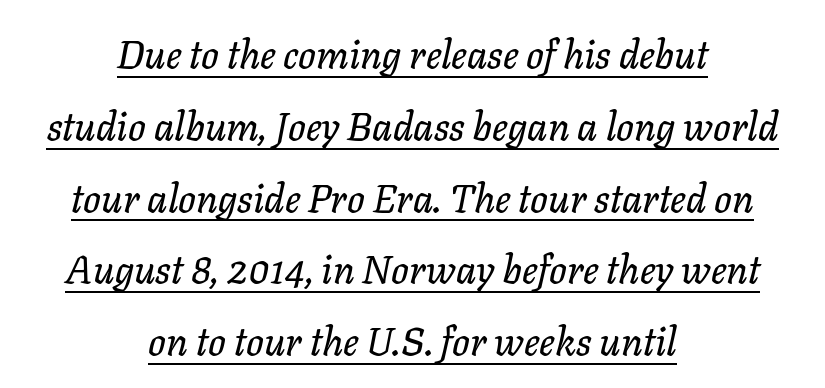
Do the characters align in a grid? No, the font is proportional. In terms of letterspacing, this is plain default setting. If you folded the block vertically in half, each line would mirror itself in length. Does the lettering tilt? It does — this is italic. The glyphs are accompanied by a horizontal stroke just below them.
